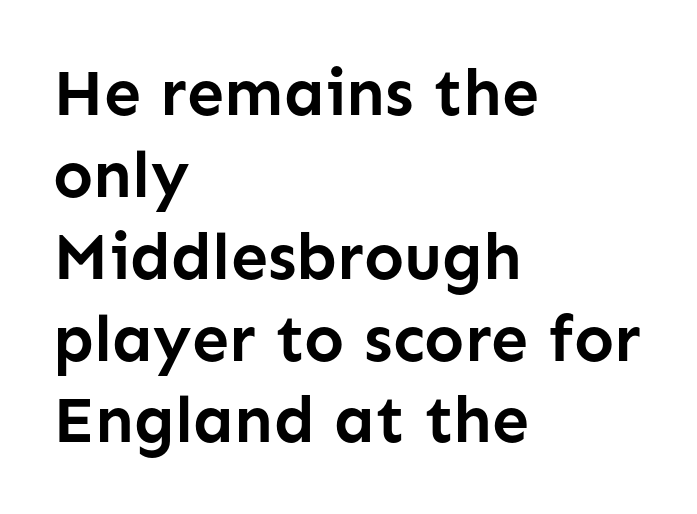
Q: Is the text bold? A: Yes.
Q: Is the text italic (slanted)? A: No, it is upright.
Q: Is the typeface a serif or a sans-serif typeface? A: Sans-serif.
Q: Is the text underlined? A: No.
Q: How is the paragraph aligned? A: Left-aligned.
Q: Is the spacing between letters normal or unusually wide? A: Normal.
Q: Width (condensed, normal, or wide)? A: Normal.
Q: Stroke contrast? A: Low.
Q: x-height? A: Medium.
Q: Monospaced? A: No.
